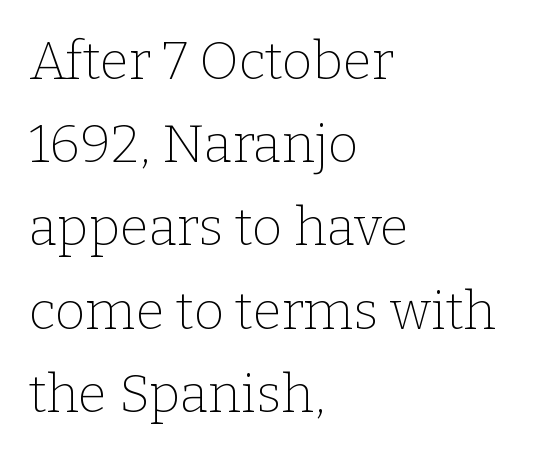
The image shows 53 px thin serif type, upright; set left-aligned, normal line spacing (1.57x), normal letter spacing, not underlined; low stroke contrast and a medium x-height.
